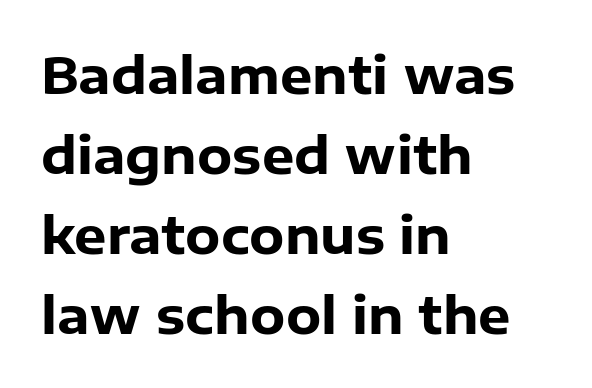
The image shows 51 px heavy sans-serif type, upright; set left-aligned, normal line spacing (1.57x), normal letter spacing, not underlined; low stroke contrast and a medium x-height.
